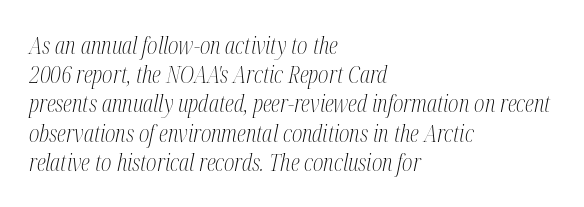
Q: Is the text bold? A: No.
Q: Is the text italic (slanted)? A: Yes, it leans right by about 12 degrees.
Q: Is the text underlined? A: No.
Q: How is the paragraph aligned? A: Left-aligned.
Q: Is the spacing between letters normal or unusually wide? A: Normal.
Q: Is the spacing between lines tight, normal or loose? A: Normal.
